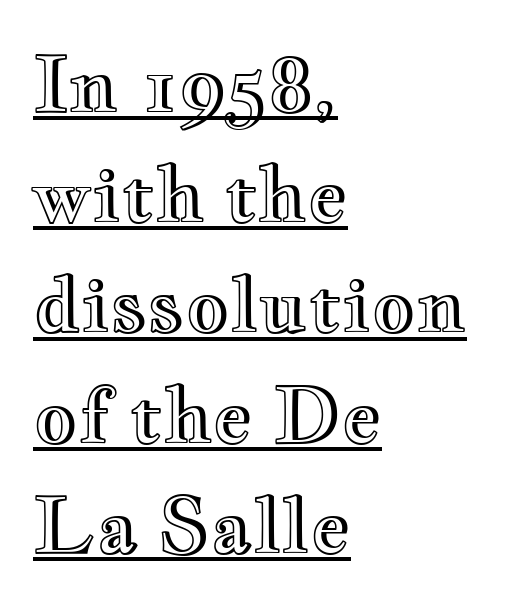
Q: Is the text italic (slanted)? A: No, it is upright.
Q: Is the text underlined? A: Yes.
Q: How is the paragraph aligned? A: Left-aligned.
Q: Is the spacing between letters normal or unusually wide? A: Normal.
Q: Is the spacing between lines tight, normal or loose? A: Normal.
Q: Width (condensed, normal, or wide)? A: Wide.
Q: x-height? A: Small.
Q: Monospaced? A: No.
